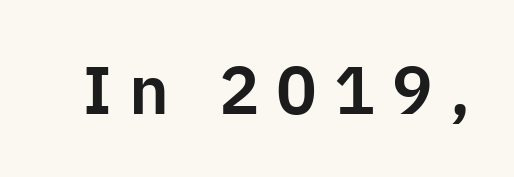
{"serif": "no", "italic": "no", "width": "normal", "stroke_contrast": "low", "x_height": "medium", "monospaced": "no", "underline": "no", "letter_spacing": "wide", "letter_spacing_em": 0.25, "glyph_px": 68}
